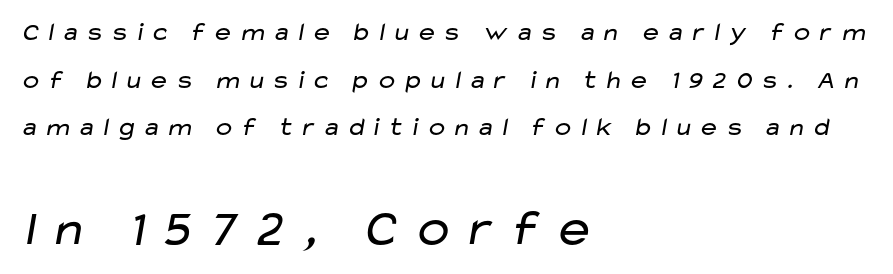
The image shows 51 px regular-weight, wide sans-serif type; set left-aligned, line spacing 1.83x, unusually wide letter spacing (+0.2 em), not underlined; the second (bottom) block is 1.96x larger; low stroke contrast and a medium x-height.
